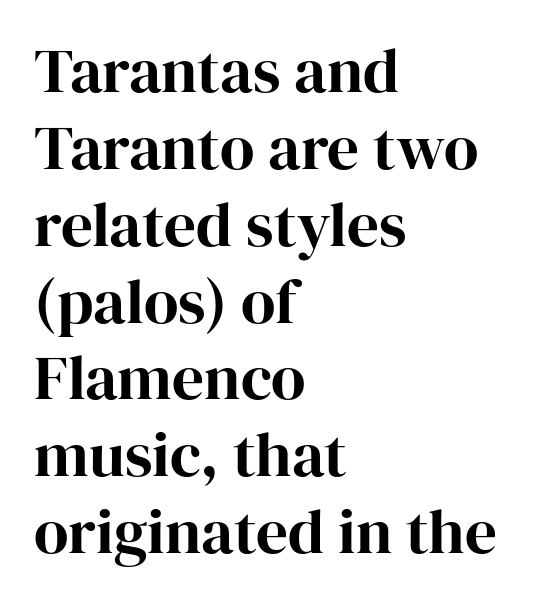
{"serif": "yes", "italic": "no", "width": "normal", "stroke_contrast": "high", "x_height": "medium", "monospaced": "no", "underline": "no", "align": "left", "line_spacing_ratio": 1.22, "letter_spacing": "normal", "letter_spacing_em": 0.0, "glyph_px": 63}
